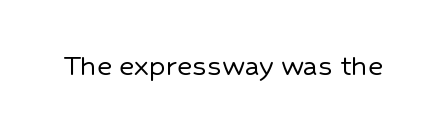
Q: Is the text italic (slanted)? A: No, it is upright.
Q: Is the typeface a serif or a sans-serif typeface? A: Sans-serif.
Q: Is the text underlined? A: No.
Q: Is the spacing between letters normal or unusually wide? A: Normal.
Q: Width (condensed, normal, or wide)? A: Normal.
Q: Stroke contrast? A: Low.
Q: x-height? A: Medium.
Q: Monospaced? A: No.
